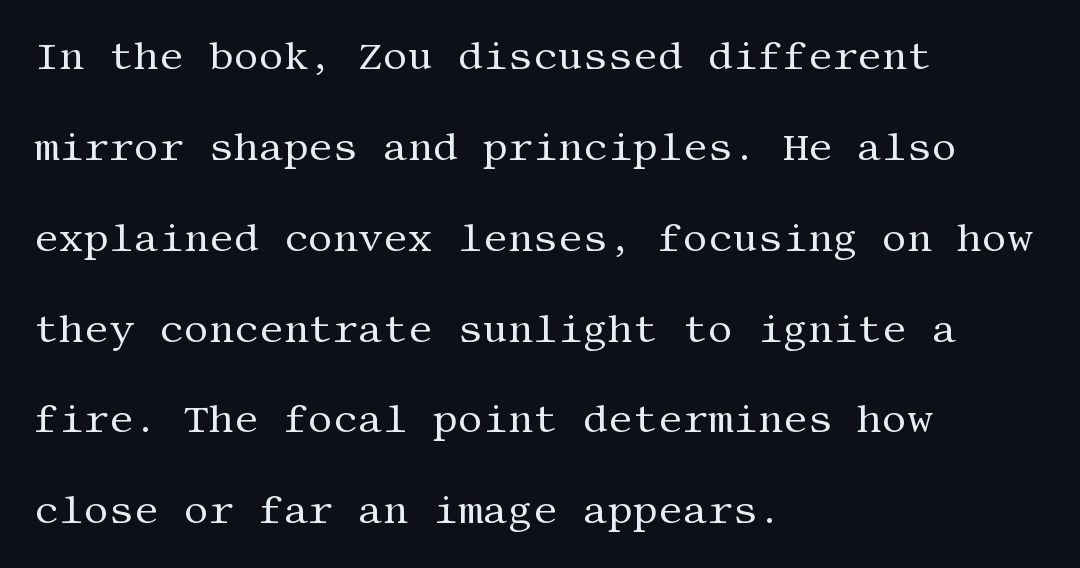
The image shows 39 px regular-weight serif type, upright; set left-aligned, loose line spacing (2.33x), normal letter spacing, not underlined; medium stroke contrast and a large x-height.
